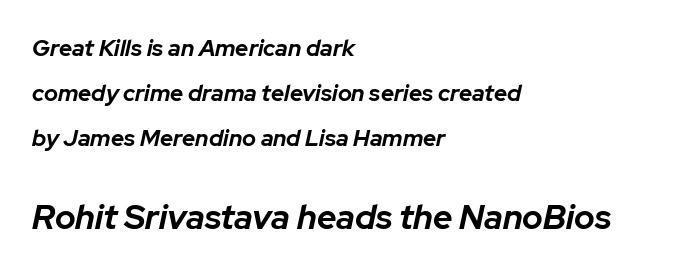
Q: Is the text bold? A: Yes.
Q: Is the text italic (slanted)? A: Yes, it leans right by about 12 degrees.
Q: Is the text underlined? A: No.
Q: How is the paragraph aligned? A: Left-aligned.
Q: Is the spacing between letters normal or unusually wide? A: Normal.
Q: Is the spacing between lines tight, normal or loose? A: Loose.
Q: Which block of text is set in a larger size, the first (top) or the second (bottom)? A: The second (bottom) one.
Q: Width (condensed, normal, or wide)? A: Normal.
Q: Stroke contrast? A: Low.
Q: x-height? A: Medium.
Q: Monospaced? A: No.
